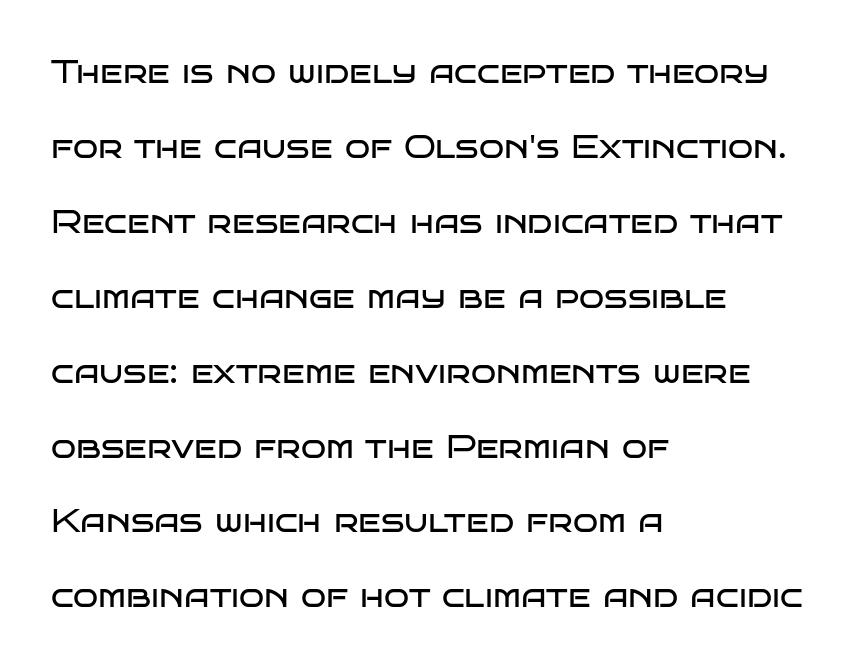
The image shows 33 px regular-weight, wide sans-serif type, upright; set left-aligned, loose line spacing (2.27x), normal letter spacing, not underlined; low stroke contrast and a large x-height.
